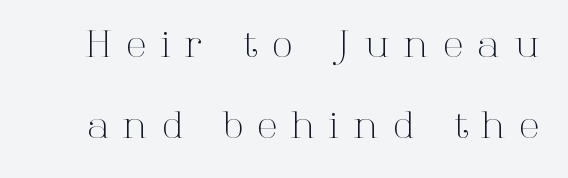
The strokes are not fattened; the text isn't bold. This is the regular roman posture of the typeface. Think of a printed novel: that variable character pitch is what you see here. The string is rendered with underlining switched off. The rendering shows small feet on the letterforms — a serif design.
